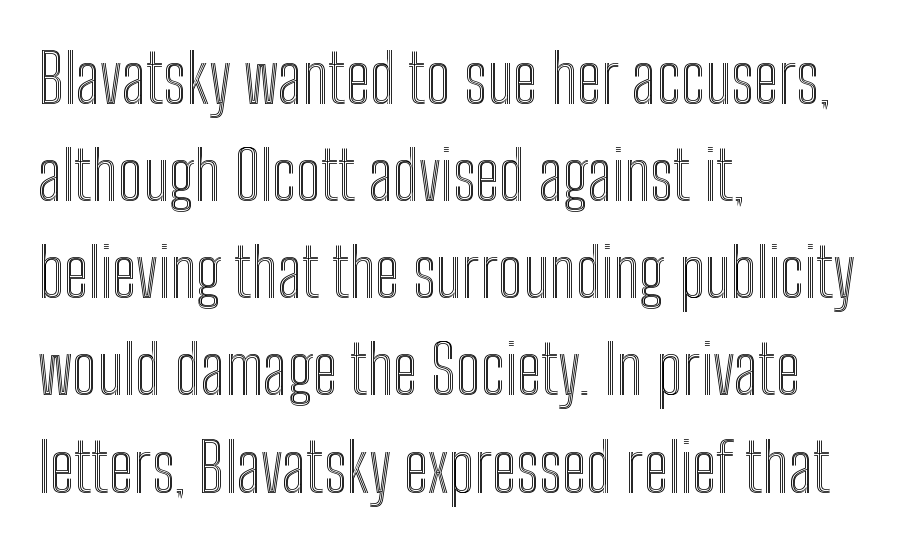
Honestly, the letter spacing is just normal — you wouldn't notice it. The letters stand upright; this is a roman face. Glance below the letters and you will spot only blank space. Reading down the column, the eye jumps a familiar distance to each next line.
